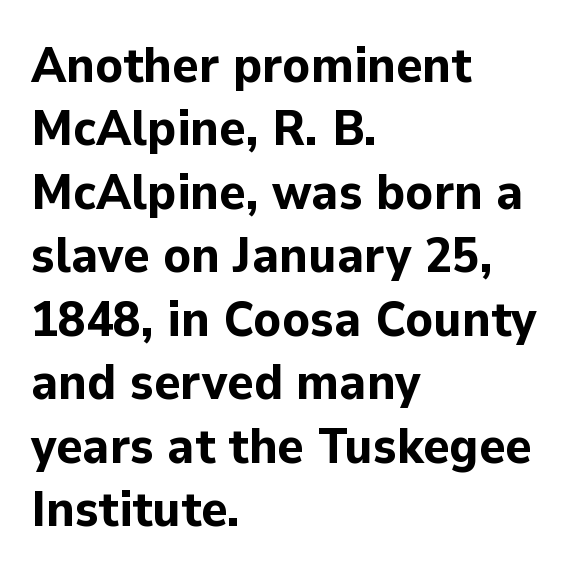
Q: Is the text bold? A: Yes.
Q: Is the text italic (slanted)? A: No, it is upright.
Q: Is the typeface a serif or a sans-serif typeface? A: Sans-serif.
Q: Is the text underlined? A: No.
Q: How is the paragraph aligned? A: Left-aligned.
Q: Is the spacing between letters normal or unusually wide? A: Normal.
Q: Is the spacing between lines tight, normal or loose? A: Normal.
Q: Width (condensed, normal, or wide)? A: Normal.
Q: Stroke contrast? A: Low.
Q: x-height? A: Medium.
Q: Monospaced? A: No.
